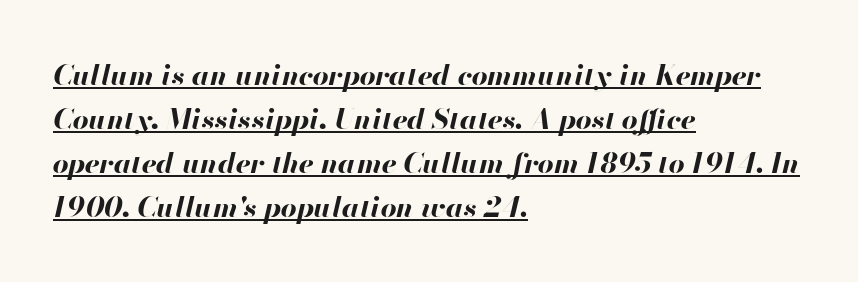
{"italic": "yes", "lean": "right", "slant_degrees": 13, "bold": "yes", "weight": "bold", "width": "normal", "stroke_contrast": "high", "x_height": "small", "monospaced": "no", "underline": "yes", "align": "left", "line_spacing": "normal", "line_spacing_ratio": 1.57, "letter_spacing": "normal", "letter_spacing_em": 0.0, "glyph_px": 28}
